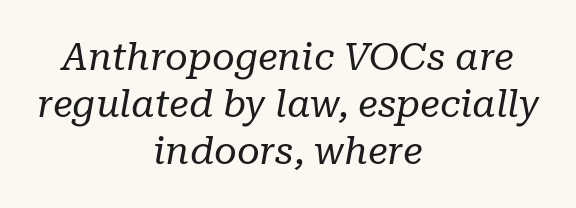
{"serif": "yes", "italic": "yes", "lean": "right", "slant_degrees": 10, "bold": "no", "weight": "regular", "width": "normal", "stroke_contrast": "low", "x_height": "medium", "monospaced": "no", "underline": "no", "align": "center", "line_spacing_ratio": 1.21, "letter_spacing": "normal", "letter_spacing_em": 0.0, "glyph_px": 39}
